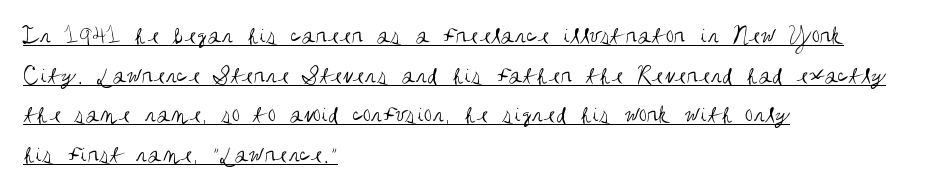
Q: Is the text bold? A: No.
Q: Is the text underlined? A: Yes.
Q: How is the paragraph aligned? A: Left-aligned.
Q: Is the spacing between letters normal or unusually wide? A: Normal.
Q: Is the spacing between lines tight, normal or loose? A: Normal.
